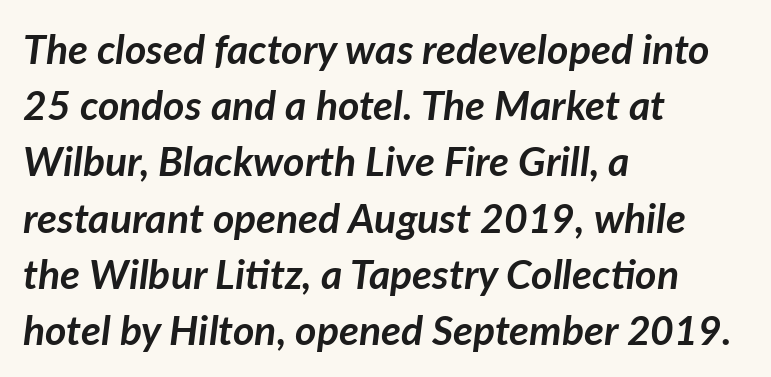
Q: Is the text bold? A: Yes.
Q: Is the text italic (slanted)? A: Yes, it leans right by about 7 degrees.
Q: Is the text underlined? A: No.
Q: How is the paragraph aligned? A: Left-aligned.
Q: Is the spacing between letters normal or unusually wide? A: Normal.
Q: Is the spacing between lines tight, normal or loose? A: Normal.
Q: Width (condensed, normal, or wide)? A: Normal.
Q: Stroke contrast? A: Low.
Q: x-height? A: Medium.
Q: Monospaced? A: No.
